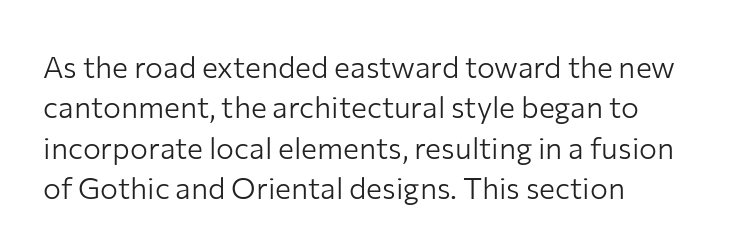
{"serif": "no", "italic": "no", "bold": "no", "weight": "light", "width": "normal", "stroke_contrast": "low", "x_height": "medium", "monospaced": "no", "underline": "no", "align": "left", "line_spacing": "normal", "line_spacing_ratio": 1.35, "letter_spacing": "normal", "letter_spacing_em": 0.0, "glyph_px": 30}
